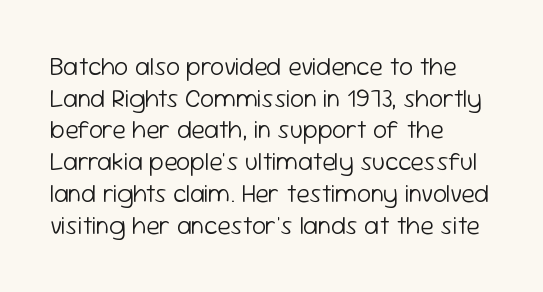
The characters are drawn with everyday or finer stroke widths. The string is rendered with underlining switched off. Leading matches the norm, producing a regular column. This sample uses plain, unmodified letter spacing.
